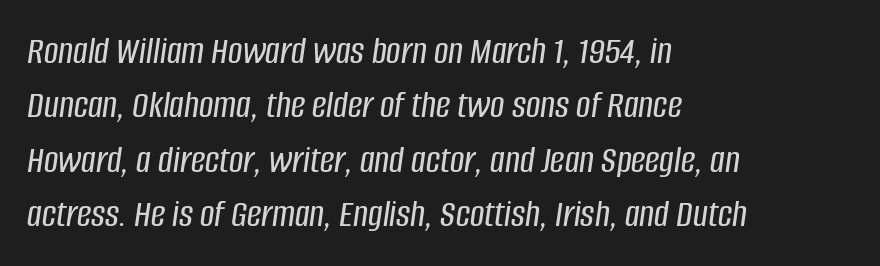
Q: Is the text italic (slanted)? A: Yes, it leans right by about 8 degrees.
Q: Is the text underlined? A: No.
Q: How is the paragraph aligned? A: Left-aligned.
Q: Is the spacing between letters normal or unusually wide? A: Normal.
Q: Is the spacing between lines tight, normal or loose? A: Normal.
Q: Width (condensed, normal, or wide)? A: Condensed.
Q: Stroke contrast? A: Low.
Q: x-height? A: Large.
Q: Monospaced? A: No.
